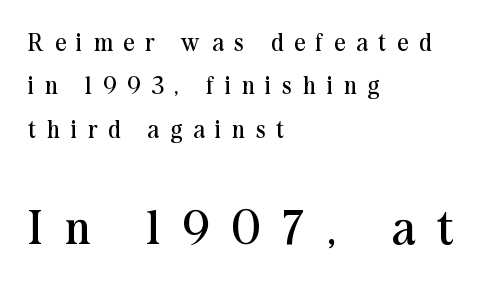
{"serif": "yes", "italic": "no", "bold": "no", "weight": "regular", "width": "normal", "stroke_contrast": "medium", "x_height": "medium", "monospaced": "no", "underline": "no", "align": "left", "line_spacing_ratio": 1.81, "letter_spacing": "wide", "letter_spacing_em": 0.46, "larger_block": "second", "size_ratio": 2.04, "glyph_px": 49}
